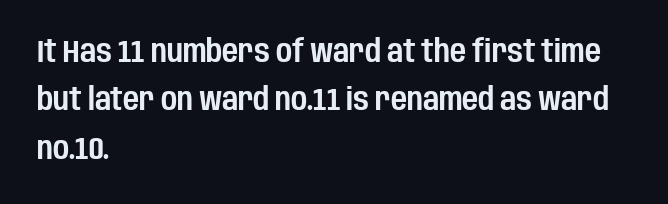
The image shows 31 px condensed sans-serif type, upright; set left-aligned, normal line spacing (1.56x), normal letter spacing, not underlined; low stroke contrast and a large x-height.
